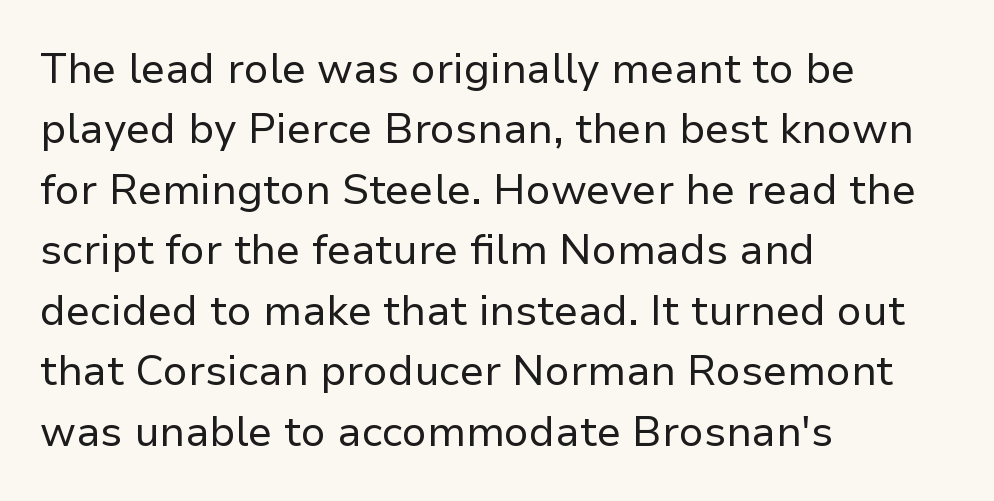
The typeface has the unassuming heft of standard copy or less. A sans-serif font was chosen for this passage. The rendering uses natural spacing where letterforms have individual widths. Horizontal bands of white between lines are of average thickness. Ascenders rise straight up at ninety degrees. The gaps between neighbouring characters are ordinary and unremarkable.
